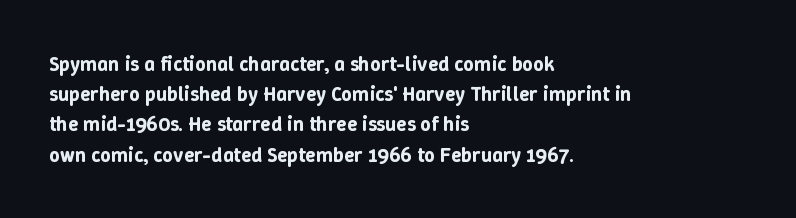
{"italic": "no", "underline": "no", "align": "left", "line_spacing": "normal", "line_spacing_ratio": 1.44, "letter_spacing": "normal", "letter_spacing_em": 0.0, "glyph_px": 21}
